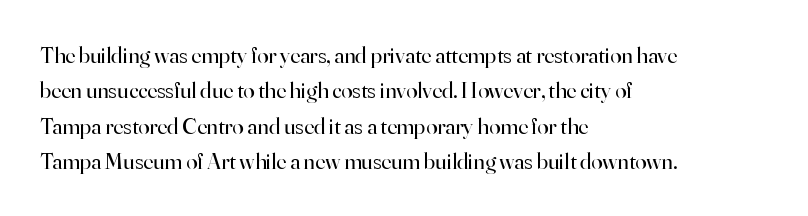
Q: Is the text bold? A: No.
Q: Is the text italic (slanted)? A: No, it is upright.
Q: Is the text underlined? A: No.
Q: How is the paragraph aligned? A: Left-aligned.
Q: Is the spacing between letters normal or unusually wide? A: Normal.
Q: Is the spacing between lines tight, normal or loose? A: Normal.
